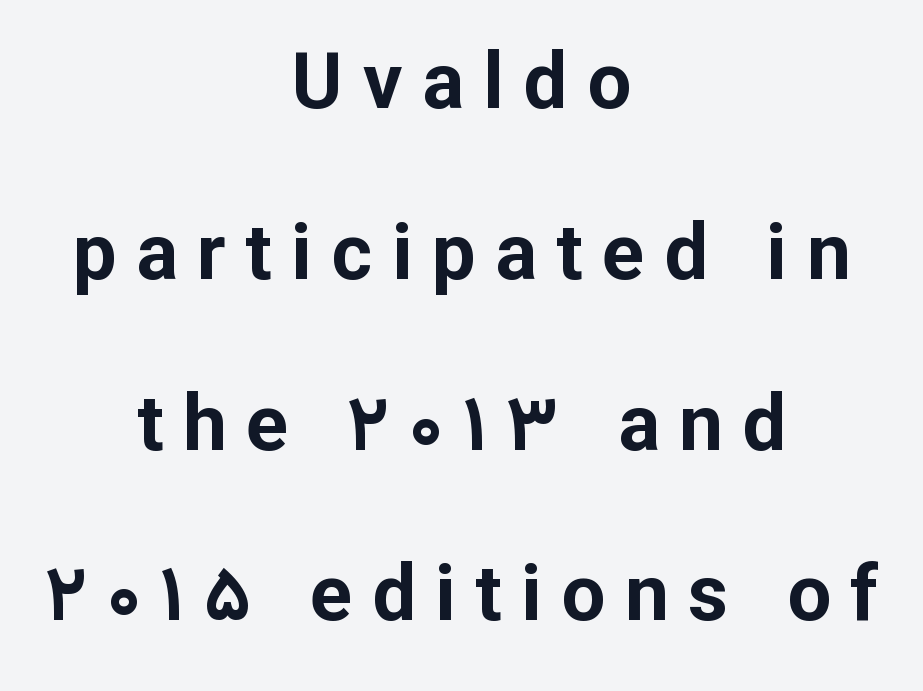
The image shows 78 px bold sans-serif type, upright; set centered, loose line spacing (2.19x), unusually wide letter spacing (+0.25 em), not underlined; low stroke contrast and a medium x-height.
